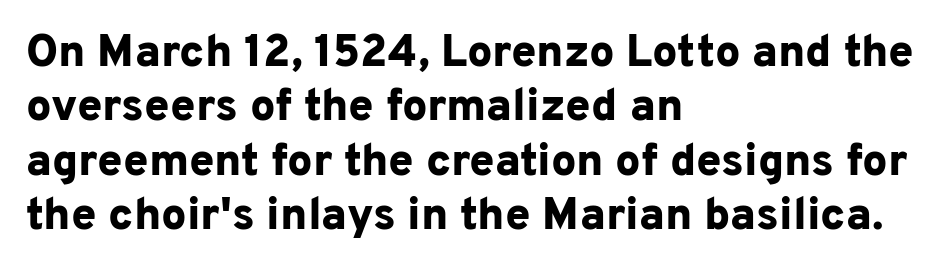
{"serif": "no", "italic": "no", "bold": "yes", "weight": "bold", "width": "normal", "stroke_contrast": "low", "x_height": "medium", "monospaced": "no", "underline": "no", "align": "left", "line_spacing_ratio": 1.21, "letter_spacing": "normal", "letter_spacing_em": 0.0, "glyph_px": 45}
